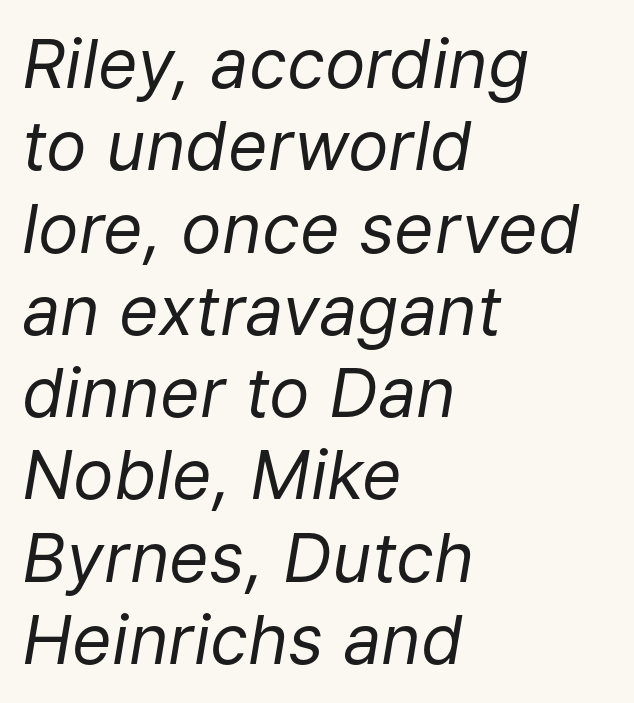
The image shows 68 px regular-weight type, italic (leaning right); set left-aligned, line spacing 1.21x, normal letter spacing, not underlined; low stroke contrast and a medium x-height.
